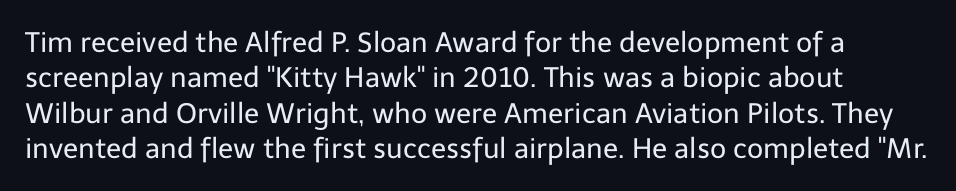
{"serif": "no", "italic": "no", "bold": "no", "weight": "regular", "width": "normal", "stroke_contrast": "low", "x_height": "medium", "monospaced": "no", "underline": "no", "line_spacing": "normal", "line_spacing_ratio": 1.26, "letter_spacing": "normal", "letter_spacing_em": 0.0, "glyph_px": 28}
